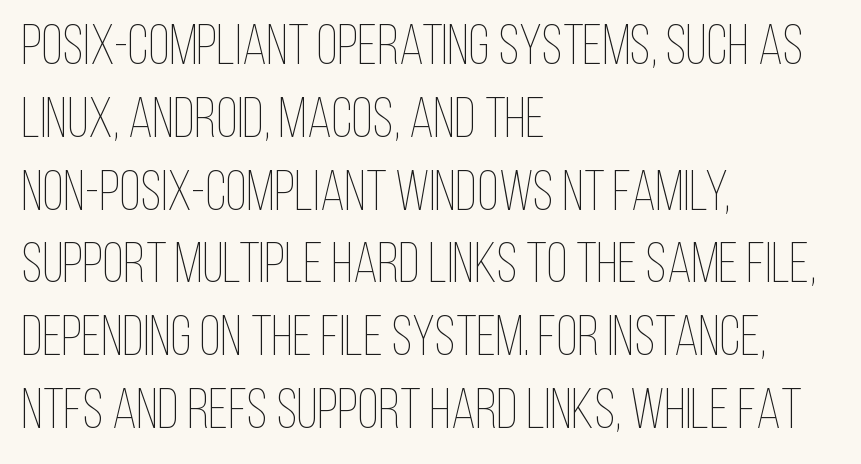
Q: Is the text bold? A: No.
Q: Is the text italic (slanted)? A: No, it is upright.
Q: Is the text underlined? A: No.
Q: How is the paragraph aligned? A: Left-aligned.
Q: Is the spacing between letters normal or unusually wide? A: Normal.
Q: Is the spacing between lines tight, normal or loose? A: Normal.
Q: Width (condensed, normal, or wide)? A: Condensed.
Q: Stroke contrast? A: Low.
Q: x-height? A: Large.
Q: Monospaced? A: No.
